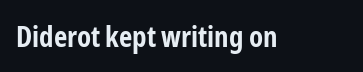
The image shows 29 px bold, condensed sans-serif type, upright; set normal letter spacing, not underlined; low stroke contrast and a medium x-height.
